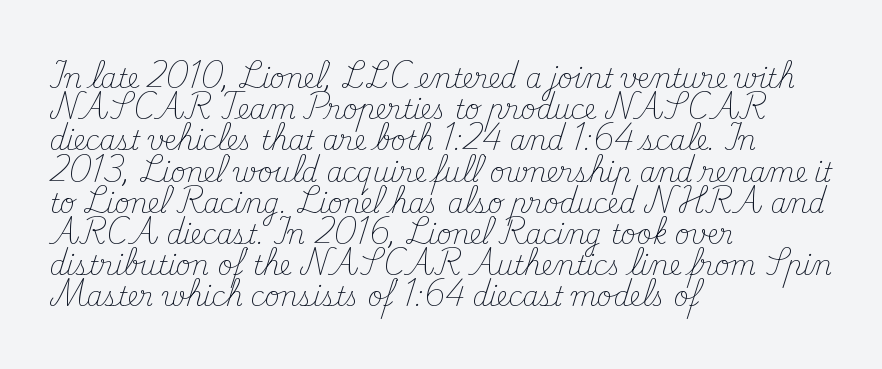
One-word summary of the alignment: left. In terms of letterspacing, this is plain default setting. The words here are not underlined. The characters are drawn with everyday or finer stroke widths.
